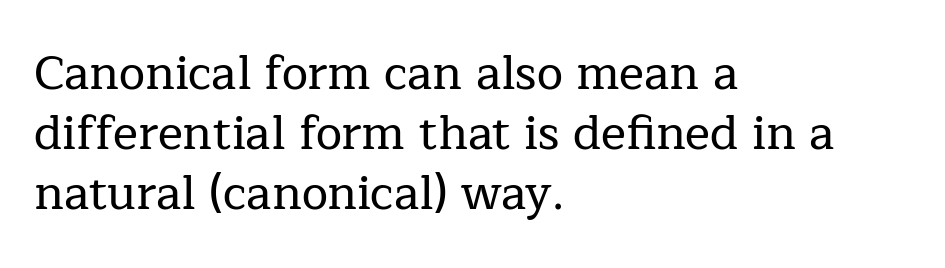
The image shows 47 px serif type, upright; set left-aligned, normal line spacing (1.28x), normal letter spacing, not underlined; low stroke contrast and a medium x-height.
